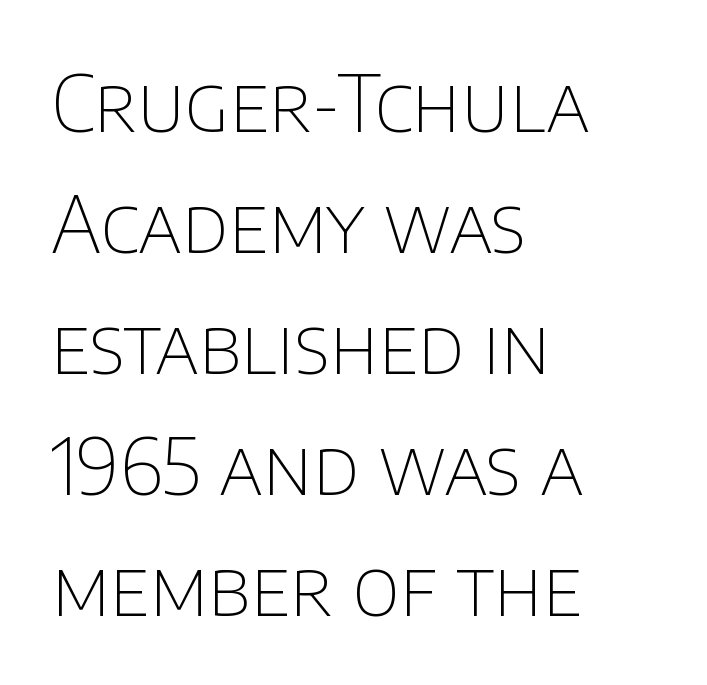
{"serif": "no", "italic": "no", "bold": "no", "weight": "thin", "width": "normal", "stroke_contrast": "low", "x_height": "large", "monospaced": "no", "underline": "no", "align": "left", "line_spacing": "normal", "line_spacing_ratio": 1.55, "letter_spacing": "normal", "letter_spacing_em": 0.0, "glyph_px": 78}
